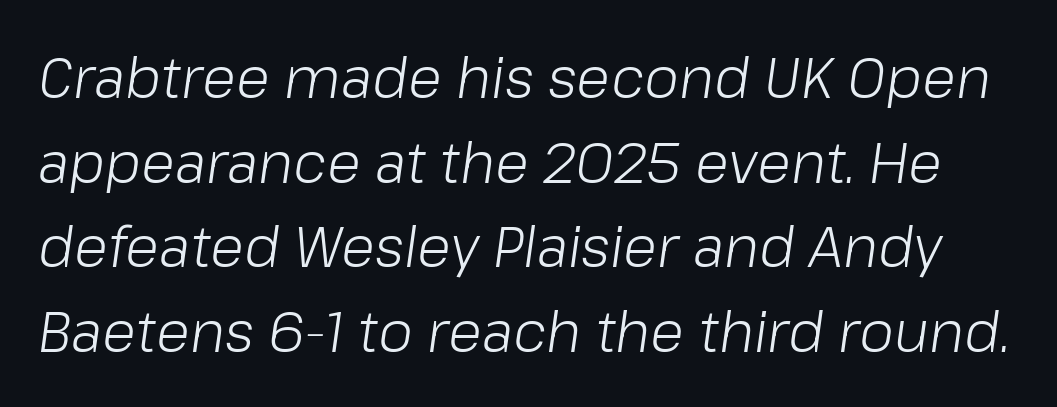
A typesetter would call this leading conventional body-copy spacing. Underlining? Definitely not there. How are the letters spaced? Ordinarily, with no added tracking. When letters slant like this, we call the style italic. Caption: face not bold, strokes unweighted. The letters advance in unequal steps, a hallmark of proportional type.
